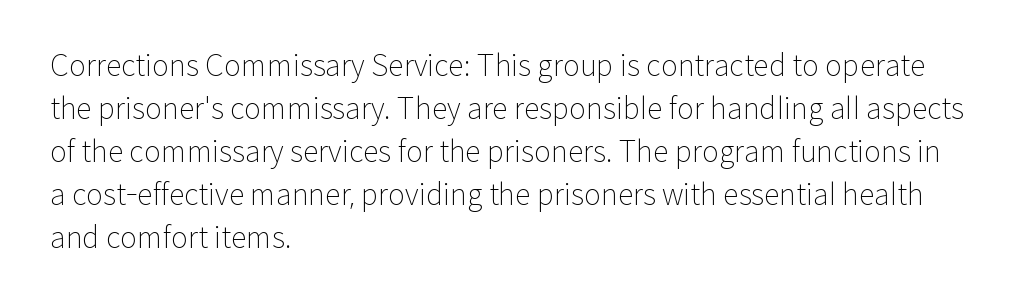
{"serif": "no", "italic": "no", "bold": "no", "weight": "light", "width": "normal", "stroke_contrast": "low", "x_height": "medium", "monospaced": "no", "underline": "no", "align": "left", "line_spacing": "normal", "line_spacing_ratio": 1.48, "letter_spacing": "normal", "letter_spacing_em": 0.0, "glyph_px": 29}
